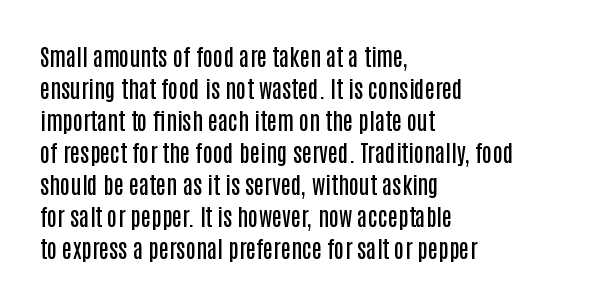
The image shows 23 px text type, upright; set left-aligned, normal line spacing (1.39x), normal letter spacing, not underlined.
